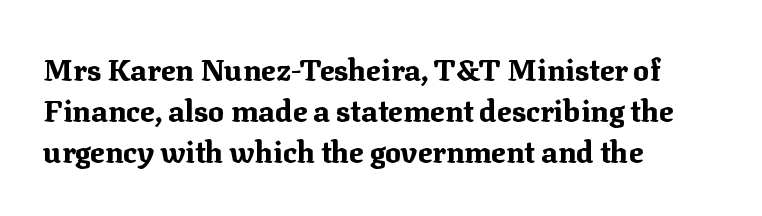
Q: Is the text bold? A: Yes.
Q: Is the text italic (slanted)? A: No, it is upright.
Q: Is the typeface a serif or a sans-serif typeface? A: Serif.
Q: Is the text underlined? A: No.
Q: How is the paragraph aligned? A: Left-aligned.
Q: Is the spacing between letters normal or unusually wide? A: Normal.
Q: Is the spacing between lines tight, normal or loose? A: Normal.
Q: Width (condensed, normal, or wide)? A: Normal.
Q: Stroke contrast? A: Medium.
Q: x-height? A: Medium.
Q: Monospaced? A: No.
